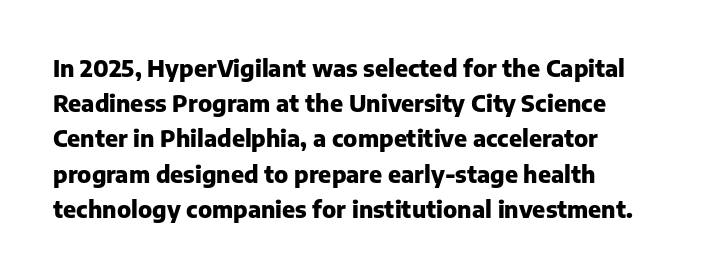
{"italic": "no", "bold": "yes", "underline": "no", "line_spacing": "normal", "line_spacing_ratio": 1.53, "letter_spacing": "normal", "letter_spacing_em": 0.0, "glyph_px": 23}
